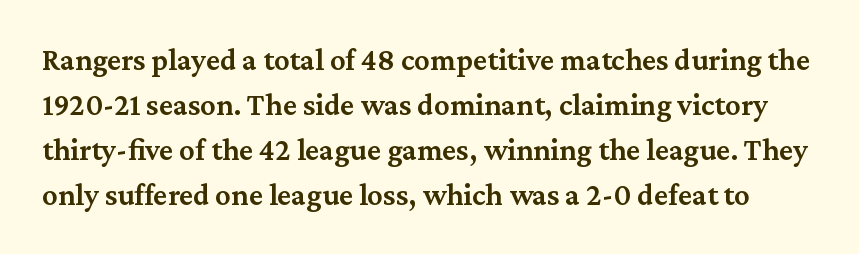
The image shows 31 px semibold serif type, upright; set normal line spacing (1.45x), normal letter spacing, not underlined; medium stroke contrast and a medium x-height.
